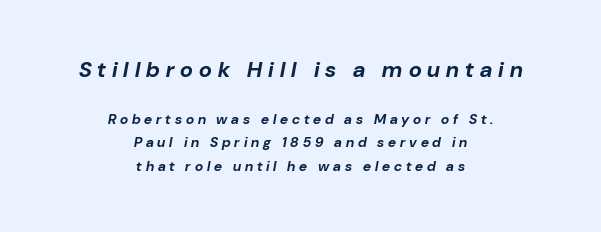
Q: Is the text bold? A: Yes.
Q: Is the text italic (slanted)? A: Yes, it leans right by about 10 degrees.
Q: Is the text underlined? A: No.
Q: How is the paragraph aligned? A: Centered.
Q: Is the spacing between letters normal or unusually wide? A: Unusually wide.
Q: Is the spacing between lines tight, normal or loose? A: Normal.
Q: Which block of text is set in a larger size, the first (top) or the second (bottom)? A: The first (top) one.
